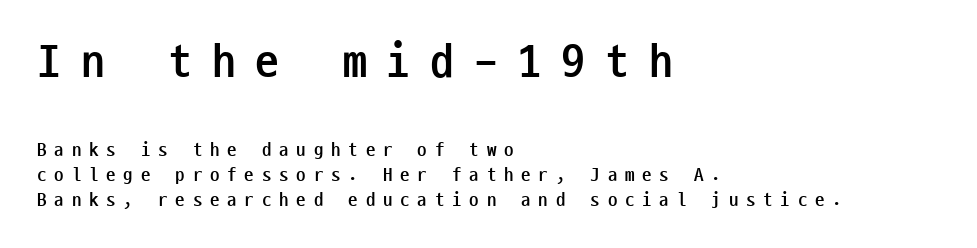
Descender tails drop into unmarked territory. The letters are spread apart with noticeably loose tracking. The font family rendered here belongs to the sans-serif group. The paragraph has a hard left edge and a soft right edge.
